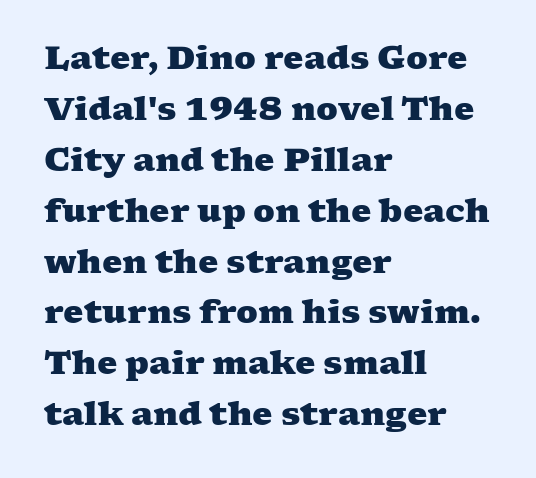
The vertical gap from one line to the next is medium. These lines are rendered in a variable-pitch font. The typesetting leans heavy: a genuine bold. The letters carry serifs — small finishing strokes at the ends of their stems.
